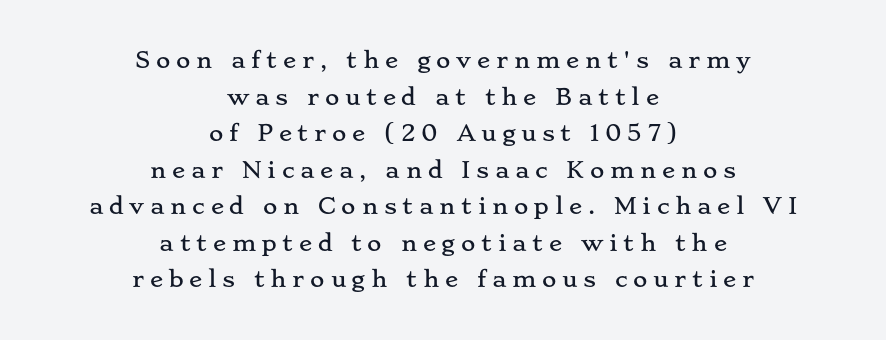
Q: Is the text italic (slanted)? A: No, it is upright.
Q: Is the text underlined? A: No.
Q: How is the paragraph aligned? A: Centered.
Q: Is the spacing between letters normal or unusually wide? A: Unusually wide.
Q: Is the spacing between lines tight, normal or loose? A: Normal.
